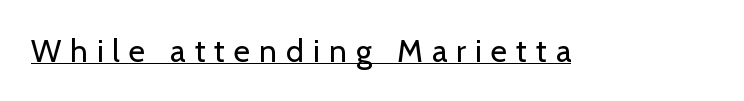
{"serif": "no", "italic": "no", "bold": "no", "weight": "regular", "width": "normal", "stroke_contrast": "low", "x_height": "medium", "monospaced": "no", "underline": "yes", "letter_spacing": "wide", "letter_spacing_em": 0.28, "glyph_px": 32}
